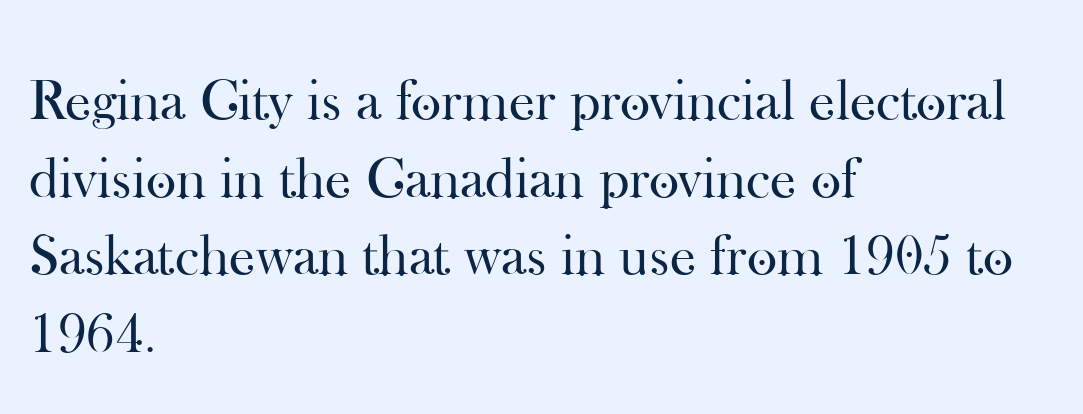
The image shows 58 px regular-weight serif type, upright; set left-aligned, normal line spacing (1.34x), normal letter spacing, not underlined; high stroke contrast and a small x-height.
